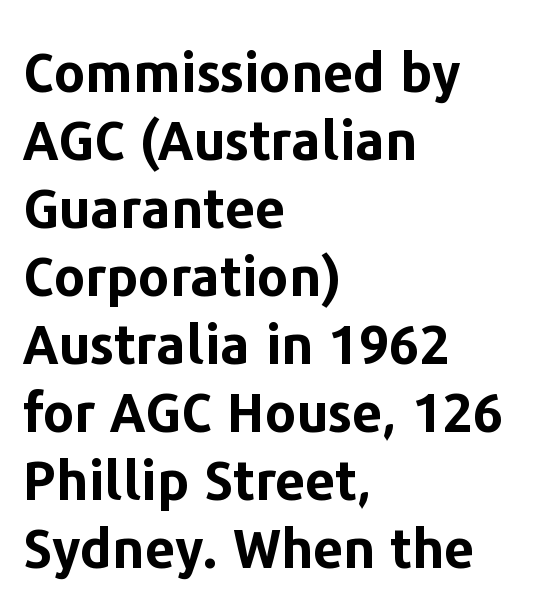
Characters follow at the spacing the type designer built in. Leading: standard. Note the varied advance widths — an 'i' is clearly narrower than an 'm'. Is this a sans? Yes — the strokes have no serifs. Plain, unruled lines of type.
